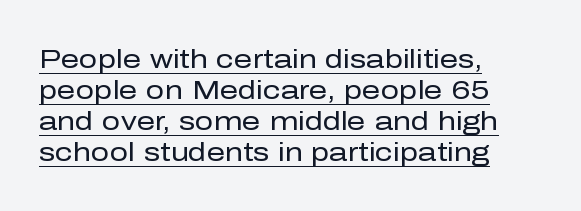
The image shows 26 px text type, upright; set left-aligned, line spacing 1.19x, normal letter spacing, underlined.
